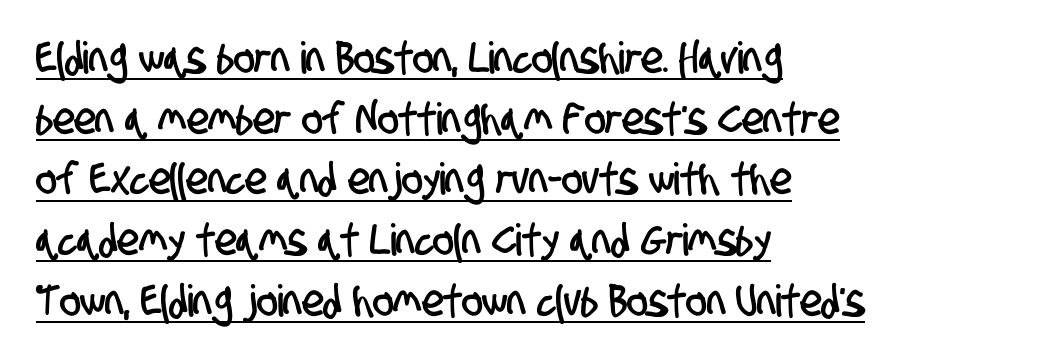
{"serif": "no", "width": "condensed", "stroke_contrast": "low", "x_height": "large", "monospaced": "no", "underline": "yes", "align": "left", "line_spacing": "normal", "line_spacing_ratio": 1.38, "letter_spacing": "normal", "letter_spacing_em": 0.0, "glyph_px": 44}
